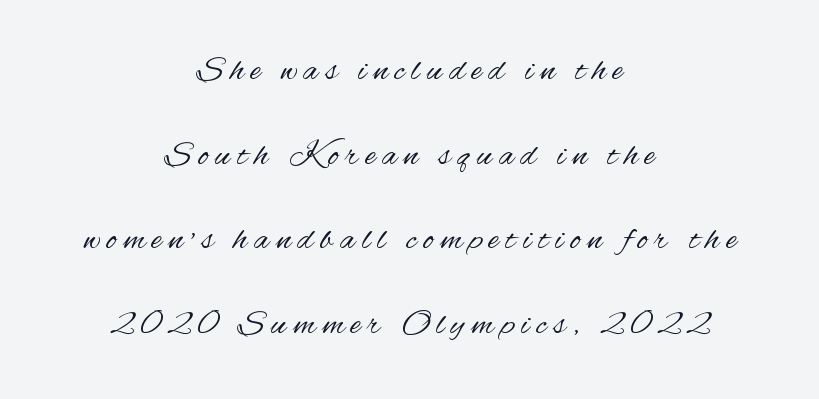
Typographically, this falls in the sans-serif category. Weight: not bold — regular or lighter. The rendering uses natural spacing where letterforms have individual widths. If you folded the block vertically in half, each line would mirror itself in length.
